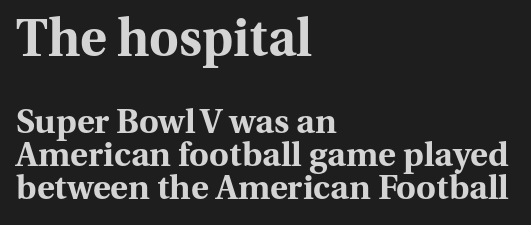
Q: Is the text bold? A: Yes.
Q: Is the text italic (slanted)? A: No, it is upright.
Q: Is the typeface a serif or a sans-serif typeface? A: Serif.
Q: Is the text underlined? A: No.
Q: How is the paragraph aligned? A: Left-aligned.
Q: Is the spacing between letters normal or unusually wide? A: Normal.
Q: Is the spacing between lines tight, normal or loose? A: Tight.
Q: Which block of text is set in a larger size, the first (top) or the second (bottom)? A: The first (top) one.
Q: Width (condensed, normal, or wide)? A: Normal.
Q: Stroke contrast? A: Medium.
Q: x-height? A: Medium.
Q: Monospaced? A: No.
